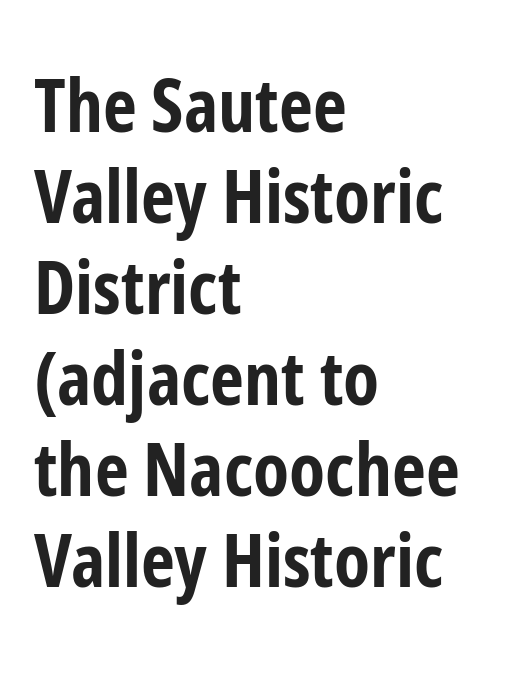
{"serif": "no", "italic": "no", "bold": "yes", "weight": "bold", "width": "condensed", "stroke_contrast": "low", "x_height": "medium", "monospaced": "no", "underline": "no", "align": "left", "line_spacing_ratio": 1.23, "letter_spacing": "normal", "letter_spacing_em": 0.0, "glyph_px": 74}
